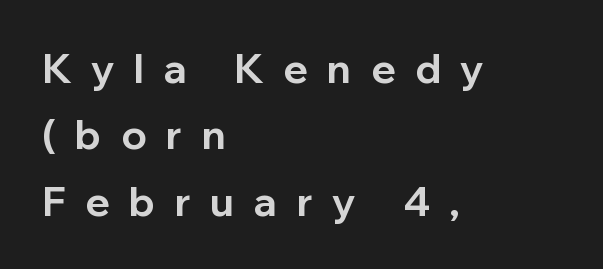
Q: Is the text bold? A: Yes.
Q: Is the text italic (slanted)? A: No, it is upright.
Q: Is the typeface a serif or a sans-serif typeface? A: Sans-serif.
Q: Is the text underlined? A: No.
Q: How is the paragraph aligned? A: Left-aligned.
Q: Is the spacing between letters normal or unusually wide? A: Unusually wide.
Q: Is the spacing between lines tight, normal or loose? A: Normal.
Q: Width (condensed, normal, or wide)? A: Normal.
Q: Stroke contrast? A: Low.
Q: x-height? A: Medium.
Q: Monospaced? A: No.
